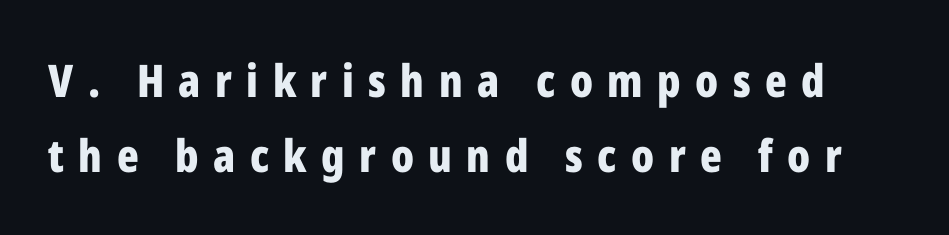
Q: Is the text bold? A: Yes.
Q: Is the text italic (slanted)? A: No, it is upright.
Q: Is the typeface a serif or a sans-serif typeface? A: Sans-serif.
Q: Is the text underlined? A: No.
Q: Is the spacing between letters normal or unusually wide? A: Unusually wide.
Q: Is the spacing between lines tight, normal or loose? A: Normal.
Q: Width (condensed, normal, or wide)? A: Condensed.
Q: Stroke contrast? A: Low.
Q: x-height? A: Medium.
Q: Monospaced? A: No.
